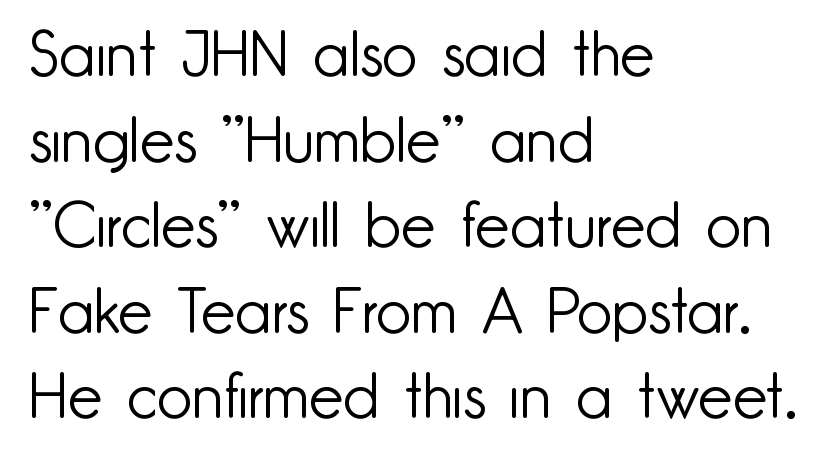
What stands out about the letter spacing? Nothing — it is the standard amount. Ascenders rise straight up at ninety degrees. Beneath every word, the page is bare. This block has exactly the height ordinary leading produces. Casual observation: everything's shoved over to the left.
